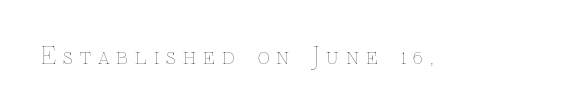
Q: Is the text bold? A: No.
Q: Is the text italic (slanted)? A: No, it is upright.
Q: Is the text underlined? A: No.
Q: Is the spacing between letters normal or unusually wide? A: Unusually wide.
